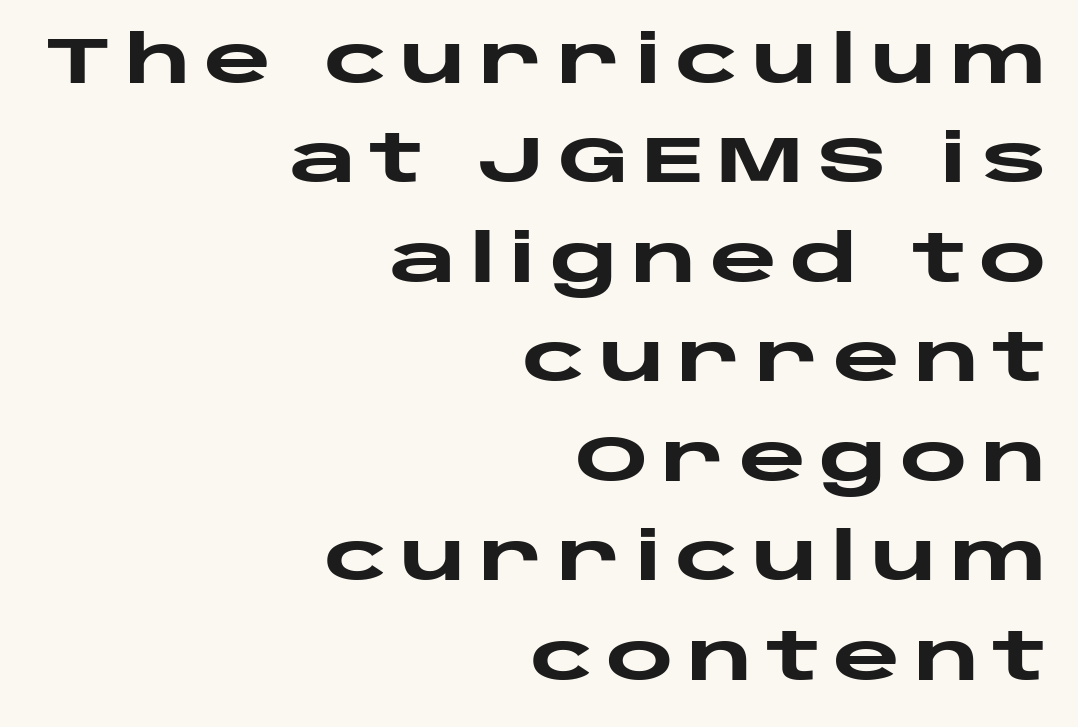
{"serif": "no", "italic": "no", "bold": "yes", "weight": "heavy", "width": "wide", "stroke_contrast": "low", "x_height": "large", "monospaced": "no", "underline": "no", "align": "right", "line_spacing": "normal", "line_spacing_ratio": 1.53, "letter_spacing": "wide", "letter_spacing_em": 0.2, "glyph_px": 65}
